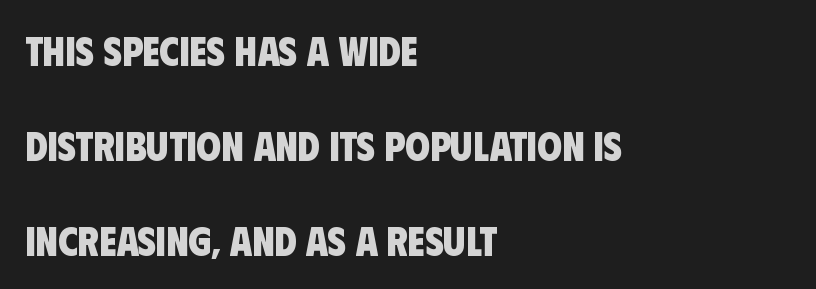
{"serif": "no", "bold": "yes", "weight": "heavy", "width": "condensed", "stroke_contrast": "low", "x_height": "large", "monospaced": "no", "underline": "no", "align": "left", "line_spacing": "loose", "line_spacing_ratio": 2.37, "letter_spacing": "normal", "letter_spacing_em": 0.0, "glyph_px": 40}
